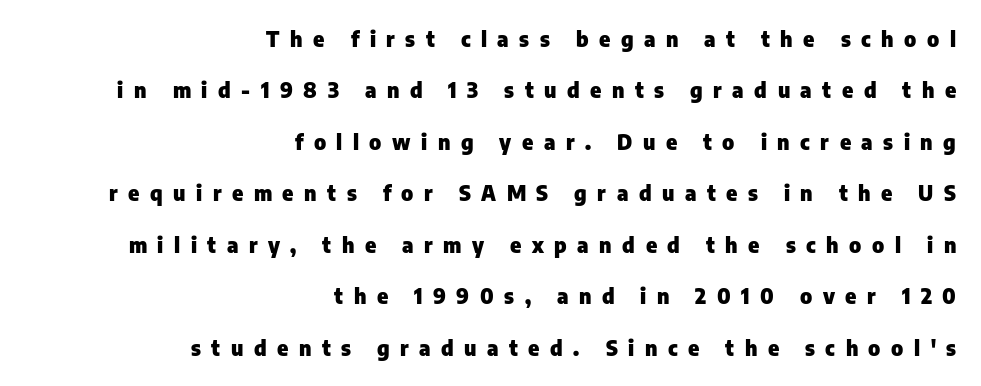
Q: Is the text bold? A: Yes.
Q: Is the text italic (slanted)? A: No, it is upright.
Q: Is the text underlined? A: No.
Q: How is the paragraph aligned? A: Right-aligned.
Q: Is the spacing between letters normal or unusually wide? A: Unusually wide.
Q: Is the spacing between lines tight, normal or loose? A: Loose.
